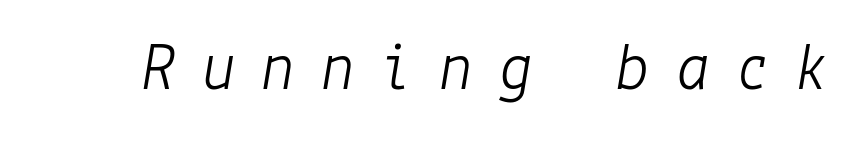
The image shows 69 px light type, italic (leaning right); set unusually wide letter spacing (+0.36 em), not underlined; low stroke contrast and a medium x-height.
